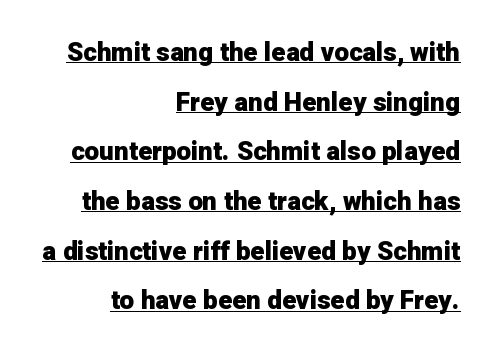
Q: Is the text bold? A: Yes.
Q: Is the text italic (slanted)? A: No, it is upright.
Q: Is the text underlined? A: Yes.
Q: How is the paragraph aligned? A: Right-aligned.
Q: Is the spacing between letters normal or unusually wide? A: Normal.
Q: Is the spacing between lines tight, normal or loose? A: Loose.
